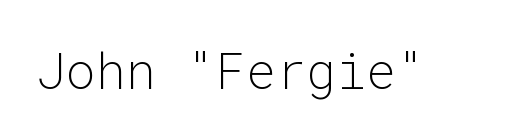
The weight tops out at a normal text grade. Descender tails drop into unmarked territory. Vertical strokes here are truly vertical. Fixed-width glyphs throughout — classic coding-font behaviour. The gaps between neighbouring characters are ordinary and unremarkable.
